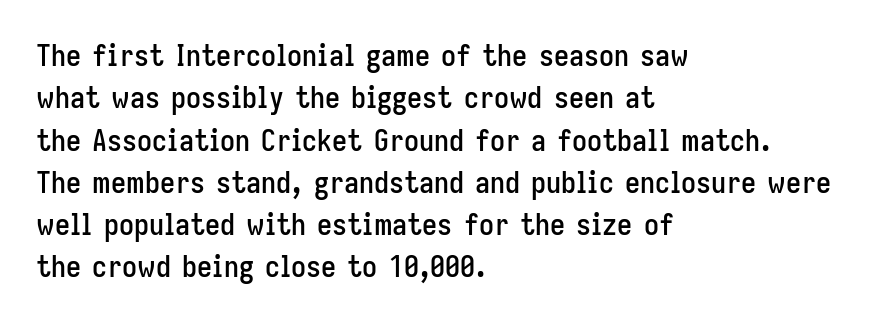
{"serif": "no", "italic": "no", "width": "condensed", "stroke_contrast": "low", "x_height": "medium", "monospaced": "no", "underline": "no", "align": "left", "line_spacing": "normal", "line_spacing_ratio": 1.41, "letter_spacing": "normal", "letter_spacing_em": 0.0, "glyph_px": 30}
